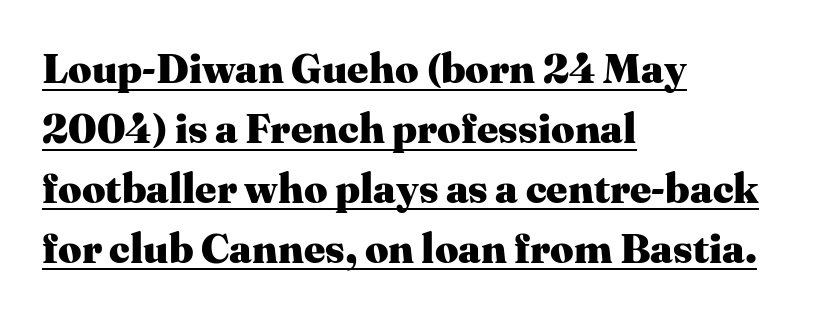
Posture: straight, roman, zero tilt. Somebody hit Ctrl+U on this one — the words are underlined. Think of a printed novel: that variable character pitch is what you see here. Each new line begins a customary step beneath the previous one. Strokes here are thick enough to call this a true bold.
